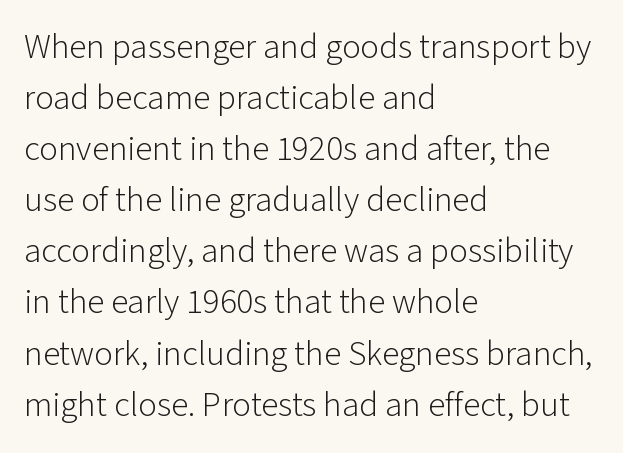
The font's upright variant was chosen for this text. Alignment: flush left. Stroke terminals: plain, sans-serif. These lines sit exactly where default settings would place them. The characters are drawn with everyday or finer stroke widths. The baseline area is clear.
